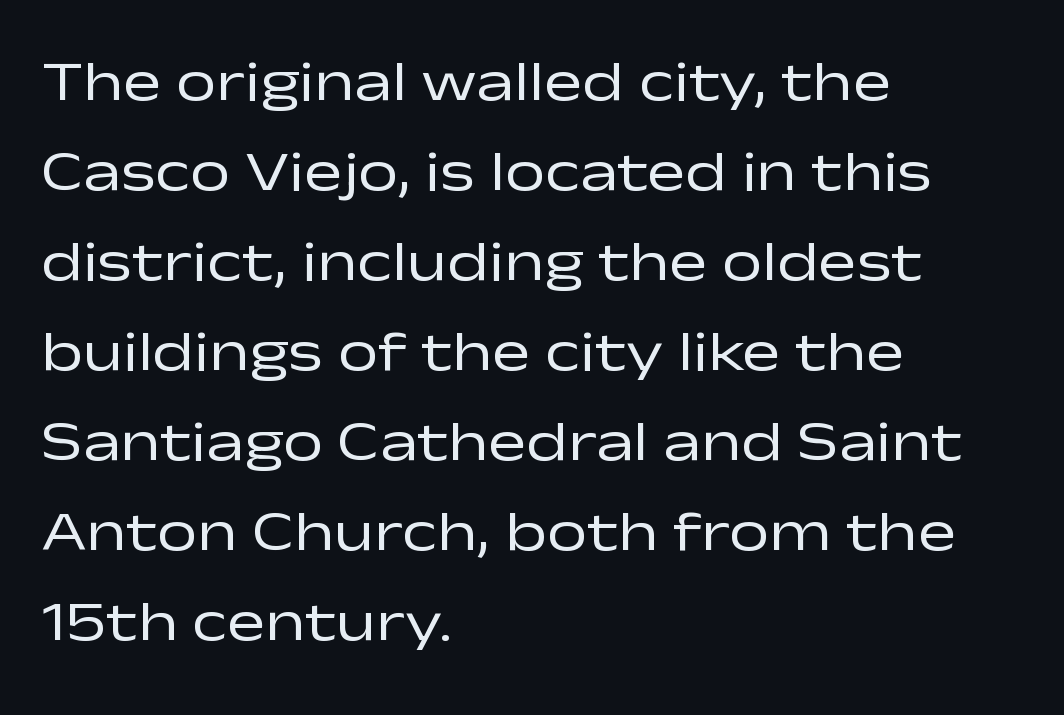
Q: Is the text bold? A: No.
Q: Is the text italic (slanted)? A: No, it is upright.
Q: Is the typeface a serif or a sans-serif typeface? A: Sans-serif.
Q: Is the text underlined? A: No.
Q: How is the paragraph aligned? A: Left-aligned.
Q: Is the spacing between letters normal or unusually wide? A: Normal.
Q: Is the spacing between lines tight, normal or loose? A: Normal.
Q: Width (condensed, normal, or wide)? A: Wide.
Q: Stroke contrast? A: Low.
Q: x-height? A: Medium.
Q: Monospaced? A: No.
